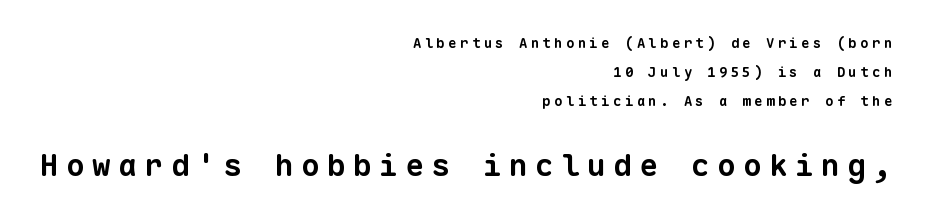
{"serif": "no", "bold": "yes", "weight": "bold", "width": "normal", "stroke_contrast": "low", "x_height": "medium", "monospaced": "yes", "underline": "no", "align": "right", "line_spacing": "loose", "line_spacing_ratio": 2.06, "letter_spacing": "wide", "letter_spacing_em": 0.24, "larger_block": "second", "size_ratio": 2.21, "glyph_px": 31}
